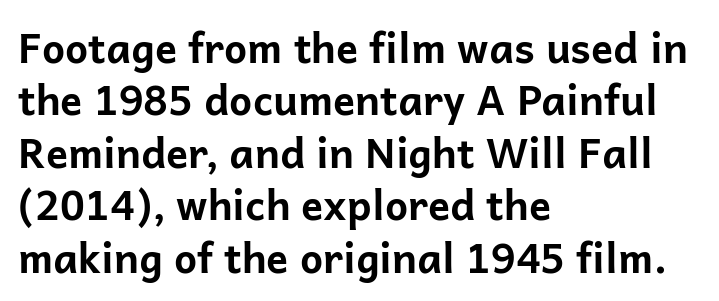
Q: Is the text bold? A: Yes.
Q: Is the text italic (slanted)? A: No, it is upright.
Q: Is the typeface a serif or a sans-serif typeface? A: Sans-serif.
Q: Is the text underlined? A: No.
Q: How is the paragraph aligned? A: Left-aligned.
Q: Is the spacing between letters normal or unusually wide? A: Normal.
Q: Is the spacing between lines tight, normal or loose? A: Normal.
Q: Width (condensed, normal, or wide)? A: Normal.
Q: Stroke contrast? A: Low.
Q: x-height? A: Medium.
Q: Monospaced? A: No.
